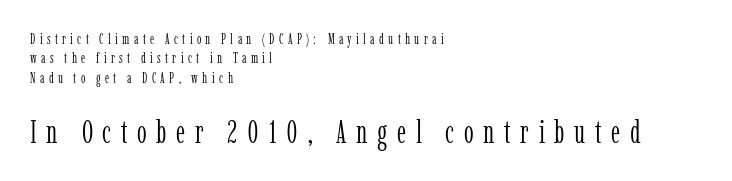
The image shows 31 px light, condensed serif type, upright; set left-aligned, normal line spacing (1.38x), unusually wide letter spacing (+0.31 em), not underlined; the second (bottom) block is 2.21x larger; low stroke contrast and a medium x-height.
